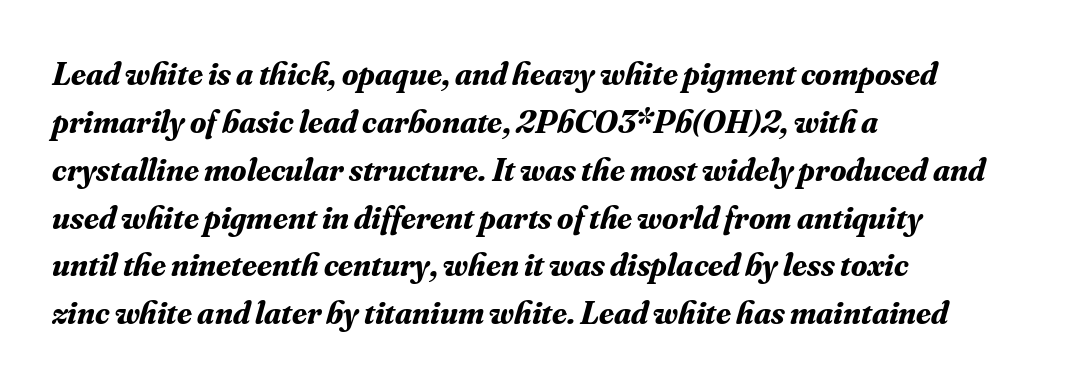
The image shows 33 px bold serif type, italic (leaning right); set left-aligned, normal line spacing (1.45x), normal letter spacing, not underlined; medium stroke contrast and a small x-height.
